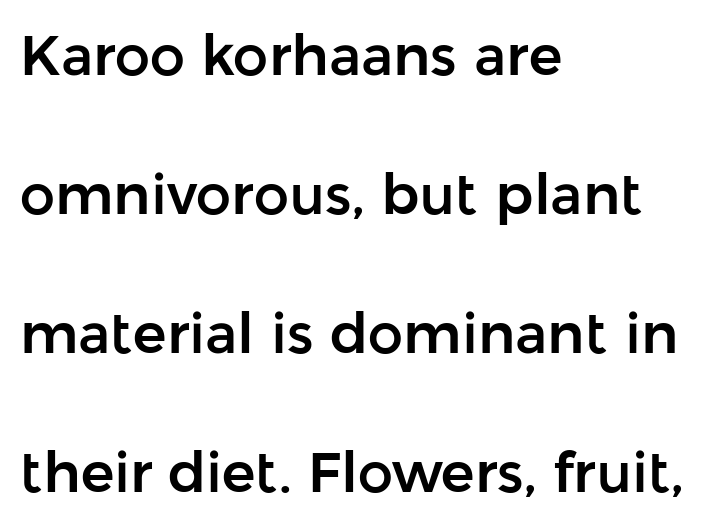
{"serif": "no", "italic": "no", "width": "normal", "stroke_contrast": "low", "x_height": "medium", "monospaced": "no", "underline": "no", "align": "left", "line_spacing": "loose", "line_spacing_ratio": 2.48, "letter_spacing": "normal", "letter_spacing_em": 0.0, "glyph_px": 56}
